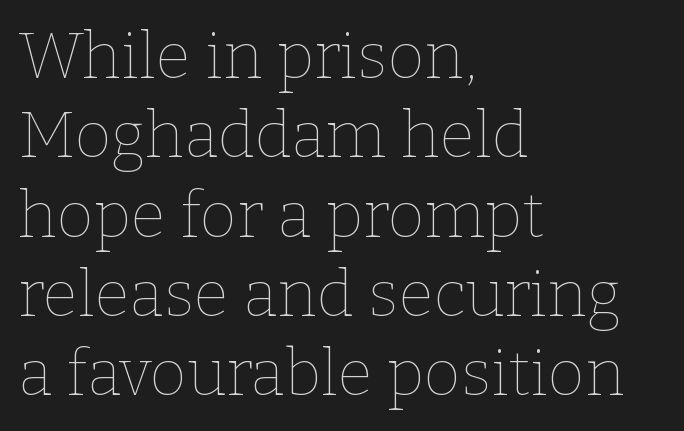
The baseline area is clear. Varying glyph widths throughout — classic text-font behaviour. The axis of the letterforms is exactly vertical. Default kerning and tracking; the words read as compact shapes. Alignment: flush left.
